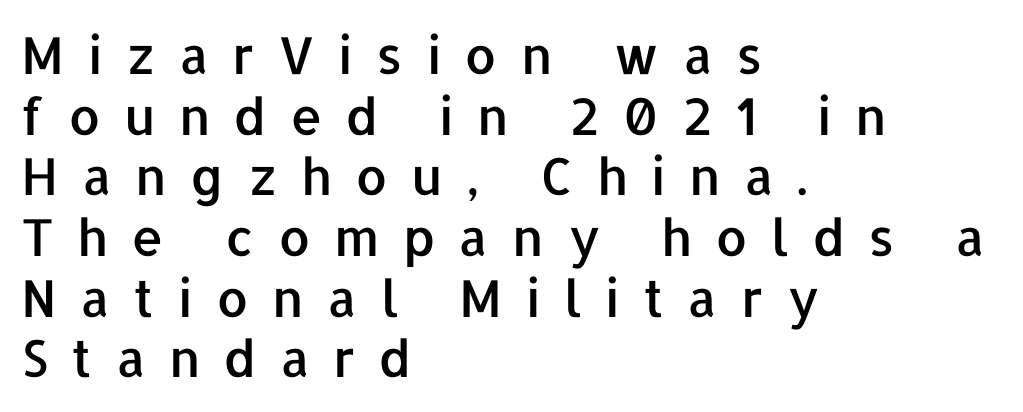
Q: Is the text italic (slanted)? A: No, it is upright.
Q: Is the typeface a serif or a sans-serif typeface? A: Sans-serif.
Q: Is the text underlined? A: No.
Q: How is the paragraph aligned? A: Left-aligned.
Q: Is the spacing between letters normal or unusually wide? A: Unusually wide.
Q: Width (condensed, normal, or wide)? A: Normal.
Q: Stroke contrast? A: Low.
Q: x-height? A: Medium.
Q: Monospaced? A: No.
